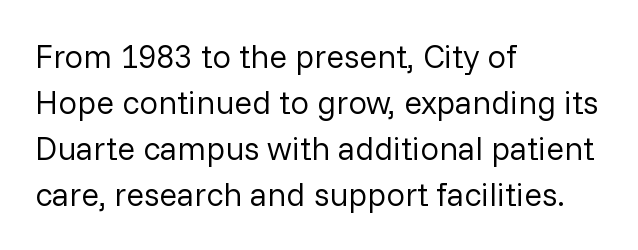
The passage shown is not bold in any degree. The gap between lines stays unmarked. These lines are composed in type without serifs. This sample has the flowing, uneven cadence of proportional lettering.
